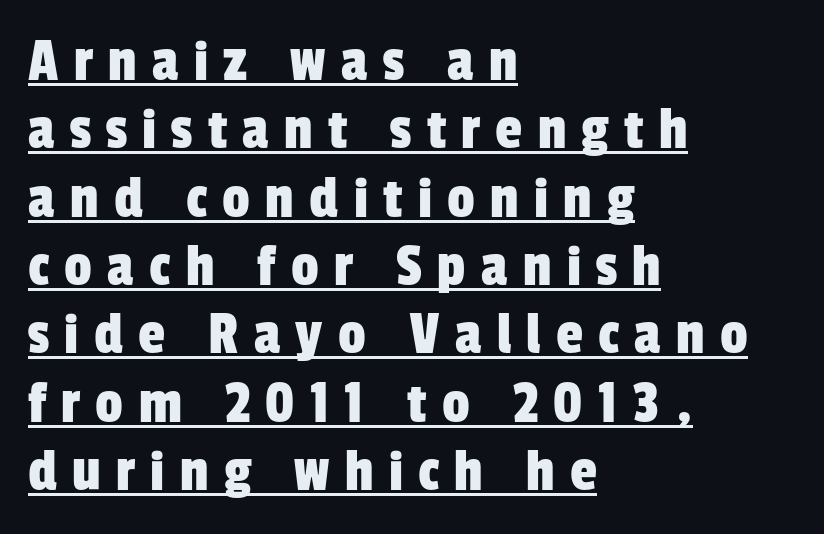
The image shows 61 px condensed sans-serif type; set left-aligned, tight line spacing (1.12x), unusually wide letter spacing (+0.25 em), underlined; low stroke contrast and a medium x-height.
